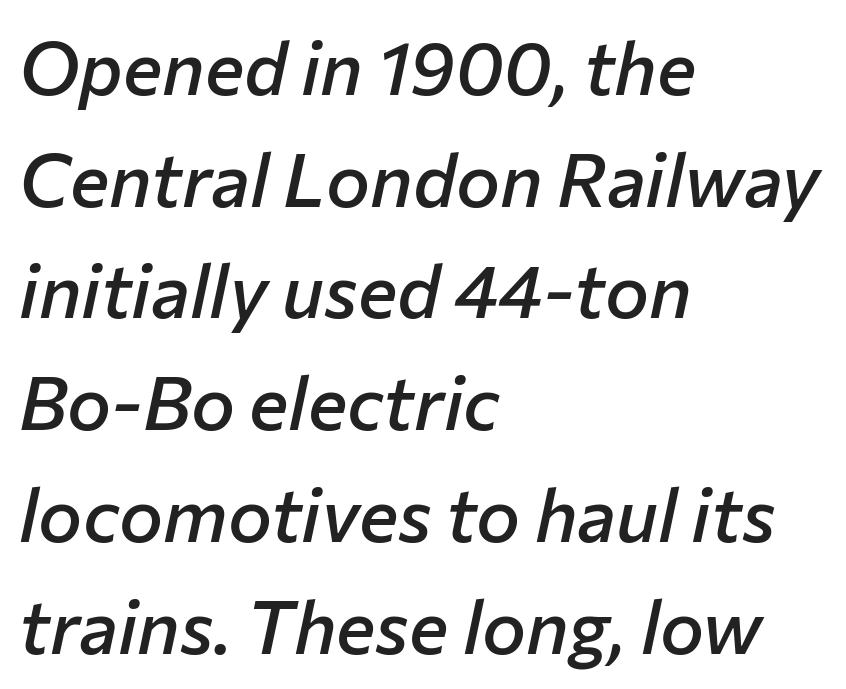
Lines of text with bare space underneath. Stroke thickness is moderately raised; the sample reads as semibold. Interline gaps are of average width in this sample. Horizontal alignment here is leftward, the default for most running prose. The face used here is rendered with its standard letterfit. This sample has the flowing, uneven cadence of proportional lettering.
